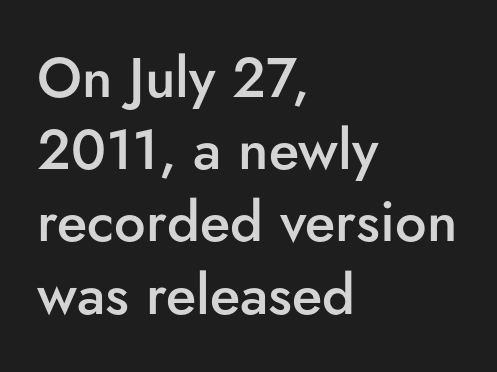
Q: Is the text bold? A: Semi-bold.
Q: Is the text italic (slanted)? A: No, it is upright.
Q: Is the typeface a serif or a sans-serif typeface? A: Sans-serif.
Q: Is the text underlined? A: No.
Q: How is the paragraph aligned? A: Left-aligned.
Q: Is the spacing between letters normal or unusually wide? A: Normal.
Q: Is the spacing between lines tight, normal or loose? A: Normal.
Q: Width (condensed, normal, or wide)? A: Normal.
Q: Stroke contrast? A: Low.
Q: x-height? A: Small.
Q: Monospaced? A: No.
